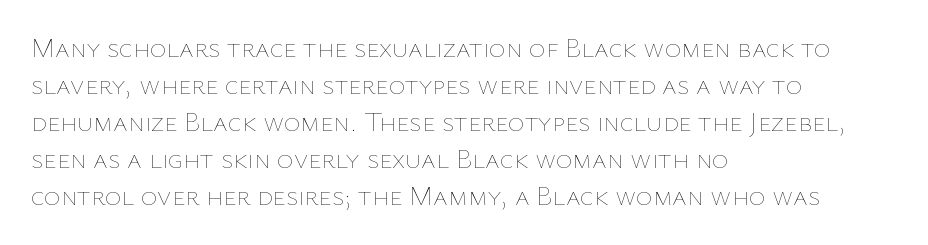
The image shows 28 px thin type, upright; set left-aligned, normal line spacing (1.32x), normal letter spacing, not underlined; low stroke contrast and a medium x-height.
